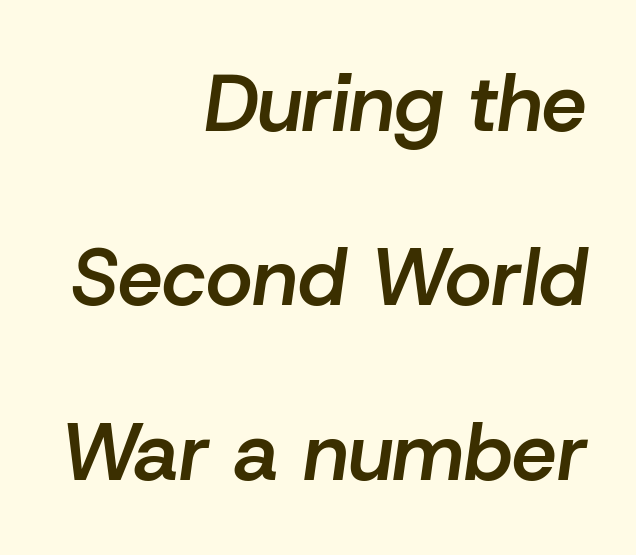
The passage shown is typed in a proportional face where columns would drift. Check the space under the baseline: it is left empty. Italic: yes, the glyphs are oblique. The passage is arranged like a letterhead date or caption credit — flush right.
